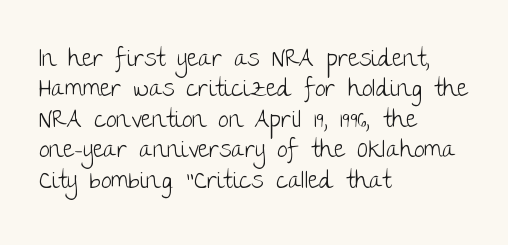
Q: Is the text bold? A: No.
Q: Is the text italic (slanted)? A: No, it is upright.
Q: Is the text underlined? A: No.
Q: How is the paragraph aligned? A: Left-aligned.
Q: Is the spacing between letters normal or unusually wide? A: Normal.
Q: Is the spacing between lines tight, normal or loose? A: Normal.
